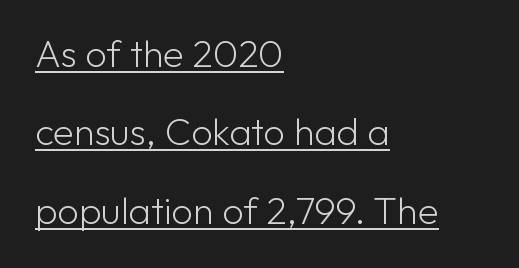
Q: Is the text bold? A: No.
Q: Is the text italic (slanted)? A: No, it is upright.
Q: Is the typeface a serif or a sans-serif typeface? A: Sans-serif.
Q: Is the text underlined? A: Yes.
Q: How is the paragraph aligned? A: Left-aligned.
Q: Is the spacing between letters normal or unusually wide? A: Normal.
Q: Is the spacing between lines tight, normal or loose? A: Loose.
Q: Width (condensed, normal, or wide)? A: Normal.
Q: Stroke contrast? A: Low.
Q: x-height? A: Medium.
Q: Monospaced? A: No.
